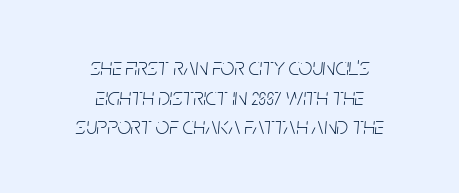
Stroke mass is kept to a normal reading level or below. Observe the ordinary spacing: letters are neighbours, not strangers. A bare baseline throughout the passage. The typography opts for an oblique posture over an upright one. These lines are centered, leaving both edges ragged.
